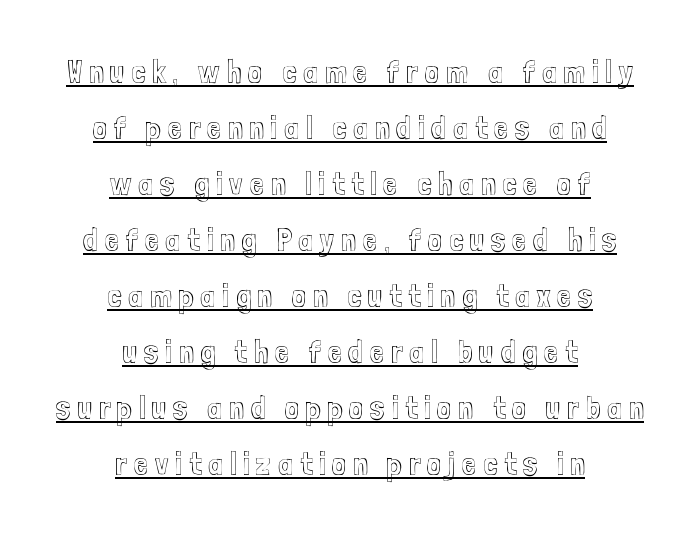
The image shows 32 px condensed type, upright; set centered, line spacing 1.75x, unusually wide letter spacing (+0.21 em), underlined; a medium x-height.
